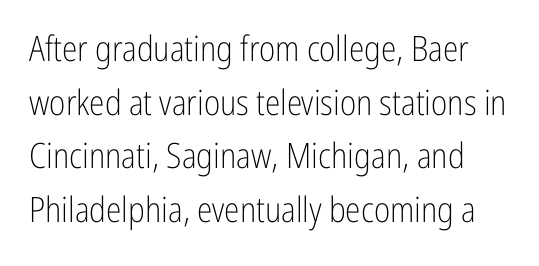
Ordinary non-slanted type is in use. The words here are not underlined. These lines are rendered in a variable-pitch font. Vertical spacing — default.
